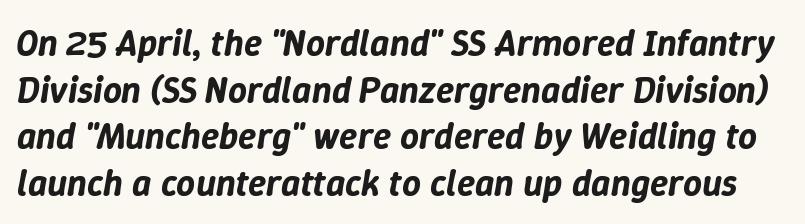
{"italic": "yes", "lean": "right", "slant_degrees": 9, "width": "normal", "stroke_contrast": "low", "x_height": "medium", "monospaced": "no", "underline": "no", "line_spacing": "normal", "line_spacing_ratio": 1.26, "letter_spacing": "normal", "letter_spacing_em": 0.0, "glyph_px": 37}
